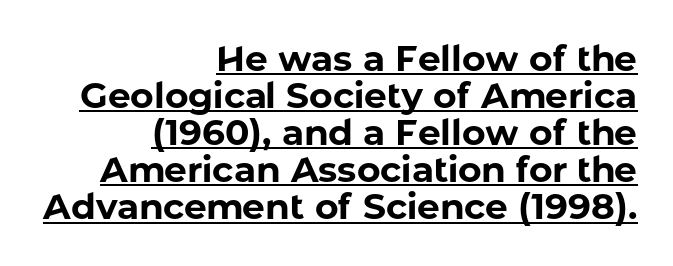
The image shows 36 px bold sans-serif type, upright; set right-aligned, tight line spacing (1.03x), normal letter spacing, underlined; low stroke contrast and a medium x-height.
